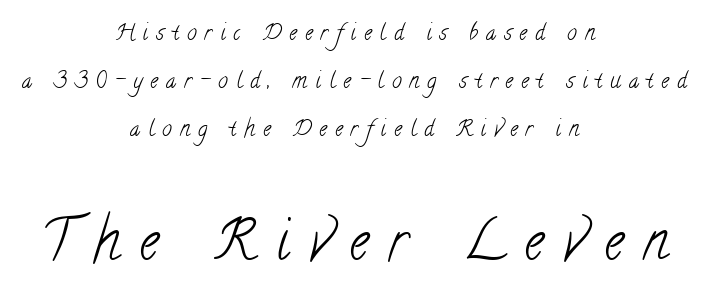
Q: Is the text bold? A: No.
Q: Is the typeface a serif or a sans-serif typeface? A: Serif.
Q: Is the text underlined? A: No.
Q: How is the paragraph aligned? A: Centered.
Q: Is the spacing between letters normal or unusually wide? A: Unusually wide.
Q: Is the spacing between lines tight, normal or loose? A: Loose.
Q: Which block of text is set in a larger size, the first (top) or the second (bottom)? A: The second (bottom) one.
Q: Width (condensed, normal, or wide)? A: Condensed.
Q: Stroke contrast? A: Low.
Q: x-height? A: Small.
Q: Monospaced? A: No.
